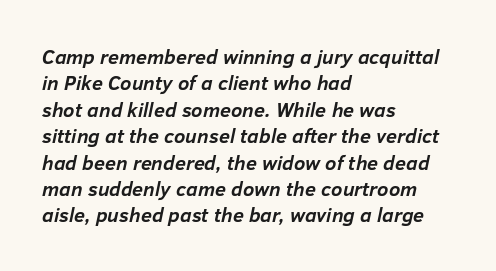
The image shows 20 px bold type, italic (leaning right); set left-aligned, normal line spacing (1.32x), normal letter spacing, not underlined.
